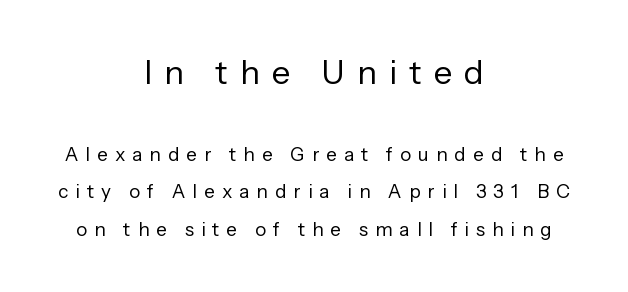
{"serif": "no", "italic": "no", "bold": "no", "weight": "regular", "width": "normal", "stroke_contrast": "low", "x_height": "medium", "monospaced": "no", "underline": "no", "align": "center", "line_spacing": "loose", "line_spacing_ratio": 1.96, "letter_spacing": "wide", "letter_spacing_em": 0.37, "larger_block": "first", "size_ratio": 1.74, "glyph_px": 33}
